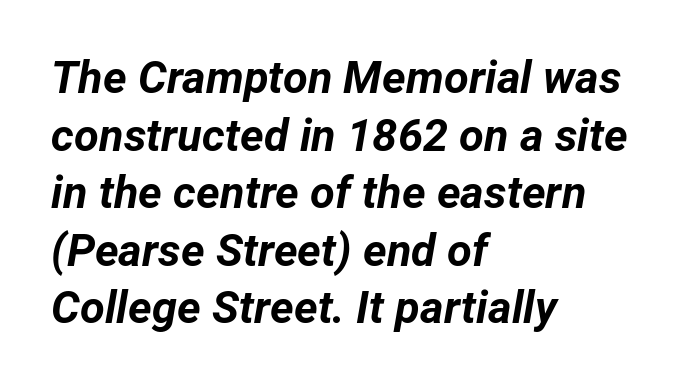
Q: Is the text bold? A: Yes.
Q: Is the text italic (slanted)? A: Yes, it leans right by about 12 degrees.
Q: Is the text underlined? A: No.
Q: How is the paragraph aligned? A: Left-aligned.
Q: Is the spacing between letters normal or unusually wide? A: Normal.
Q: Is the spacing between lines tight, normal or loose? A: Normal.
Q: Width (condensed, normal, or wide)? A: Normal.
Q: Stroke contrast? A: Low.
Q: x-height? A: Medium.
Q: Monospaced? A: No.
